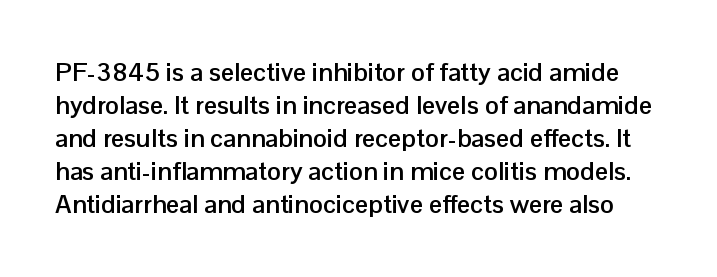
{"italic": "no", "bold": "yes", "underline": "no", "line_spacing": "normal", "line_spacing_ratio": 1.27, "letter_spacing": "normal", "letter_spacing_em": 0.0, "glyph_px": 26}
